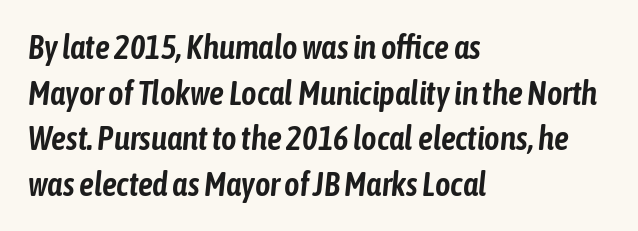
Q: Is the text italic (slanted)? A: Yes, it leans right by about 6 degrees.
Q: Is the text underlined? A: No.
Q: How is the paragraph aligned? A: Left-aligned.
Q: Is the spacing between letters normal or unusually wide? A: Normal.
Q: Is the spacing between lines tight, normal or loose? A: Normal.
Q: Width (condensed, normal, or wide)? A: Condensed.
Q: Stroke contrast? A: Low.
Q: x-height? A: Medium.
Q: Monospaced? A: No.
